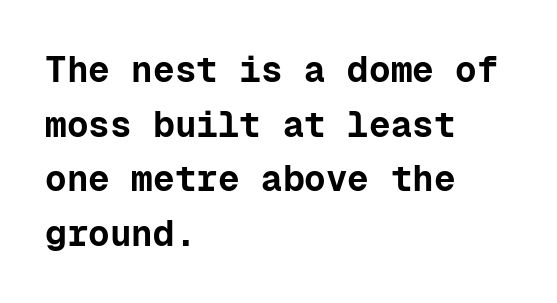
{"serif": "no", "italic": "no", "bold": "yes", "weight": "bold", "width": "normal", "stroke_contrast": "low", "x_height": "medium", "monospaced": "yes", "underline": "no", "align": "left", "line_spacing": "normal", "line_spacing_ratio": 1.52, "letter_spacing": "normal", "letter_spacing_em": 0.0, "glyph_px": 36}
